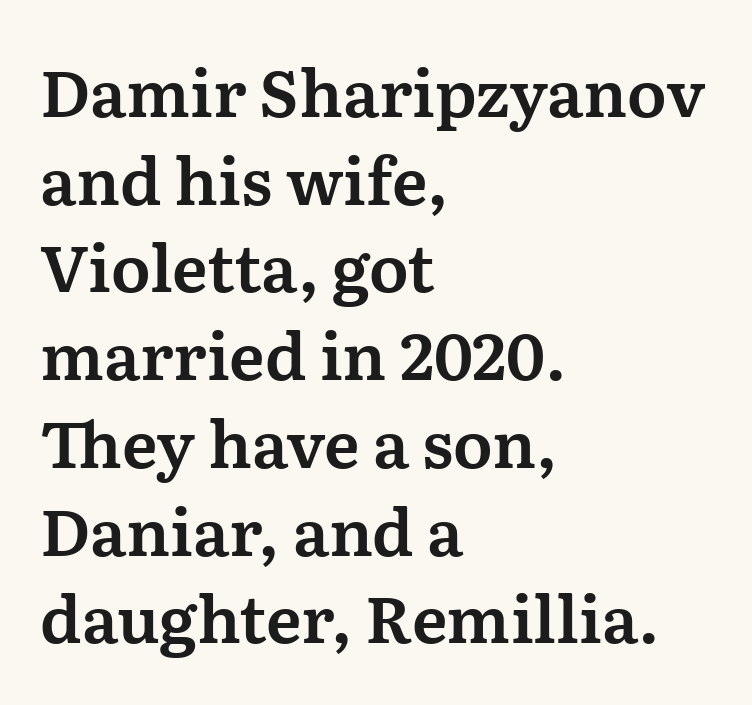
Q: Is the text italic (slanted)? A: No, it is upright.
Q: Is the typeface a serif or a sans-serif typeface? A: Serif.
Q: Is the text underlined? A: No.
Q: How is the paragraph aligned? A: Left-aligned.
Q: Is the spacing between letters normal or unusually wide? A: Normal.
Q: Is the spacing between lines tight, normal or loose? A: Normal.
Q: Width (condensed, normal, or wide)? A: Normal.
Q: Stroke contrast? A: Medium.
Q: x-height? A: Medium.
Q: Monospaced? A: No.
